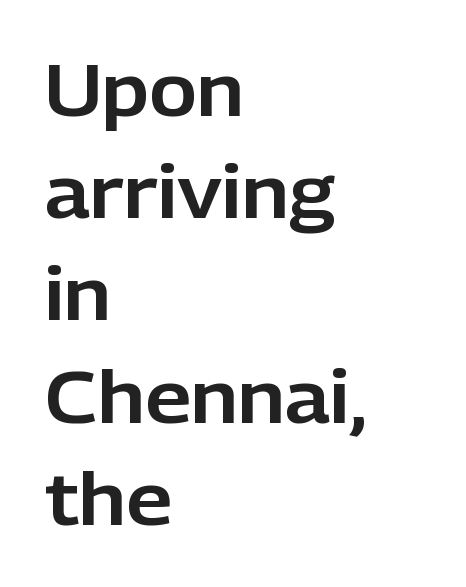
In terms of letterspacing, this is plain default setting. To sum up the face: it is a sans, with no serifs. The letters advance in unequal steps, a hallmark of proportional type. Baseline-to-baseline distance is the conventional proportion of letter height. All the whitespace from short lines collects on the right.
